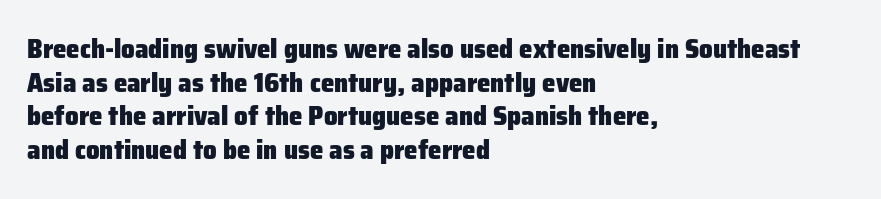
Its strokes are broad and dark, the hallmark of bold type. It's the straight-up-and-down kind of type. Regular leading. Caption: standard tracking, unaltered.
